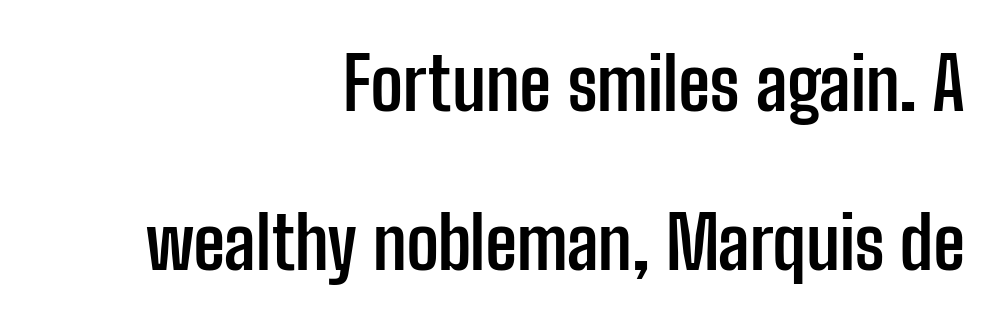
The image shows 72 px semibold, condensed sans-serif type, upright; set right-aligned, loose line spacing (2.21x), normal letter spacing, not underlined; low stroke contrast and a medium x-height.
